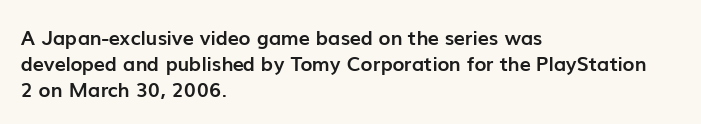
The image shows 20 px bold type, upright; set left-aligned, normal line spacing (1.29x), normal letter spacing, not underlined.
